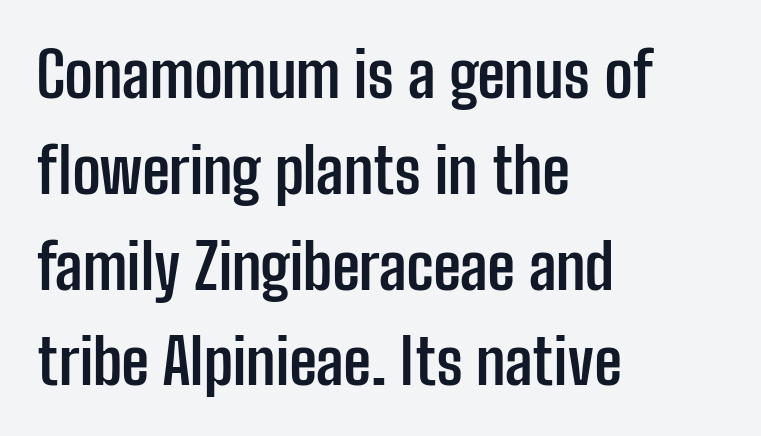
{"serif": "no", "italic": "no", "bold": "yes", "weight": "semibold", "width": "condensed", "stroke_contrast": "low", "x_height": "medium", "monospaced": "no", "underline": "no", "align": "left", "line_spacing": "normal", "line_spacing_ratio": 1.52, "letter_spacing": "normal", "letter_spacing_em": 0.0, "glyph_px": 63}
